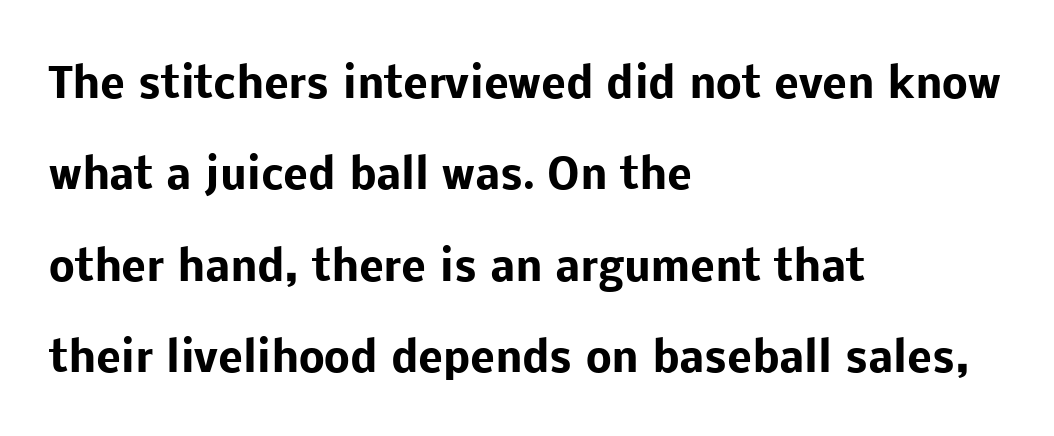
The image shows 41 px heavy sans-serif type, upright; set left-aligned, loose line spacing (2.23x), normal letter spacing, not underlined; low stroke contrast and a medium x-height.
